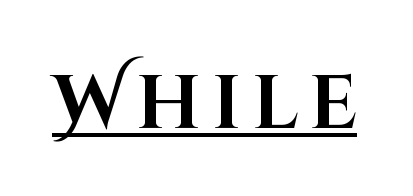
The letters stand straight up with perfectly vertical stems. I'd call this a sans setting — the letters go barefoot. These words are printed bold, with thick strokes throughout. Do the characters align in a grid? No, the font is proportional. You can see a thin bar hugging the bottom of the glyphs.
